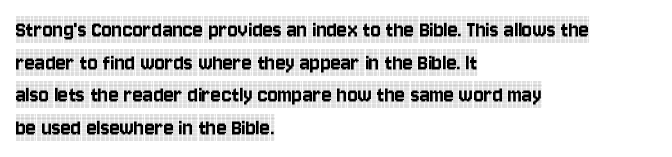
The image shows 24 px text type, upright; set left-aligned, normal line spacing (1.36x), normal letter spacing, not underlined.
